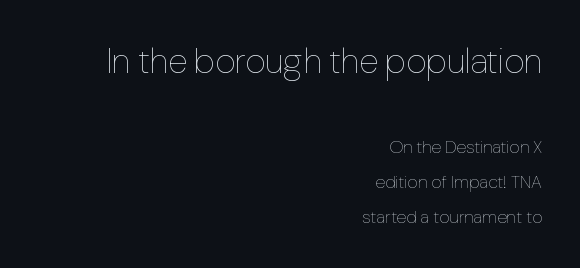
Q: Is the text bold? A: No.
Q: Is the text italic (slanted)? A: No, it is upright.
Q: Is the text underlined? A: No.
Q: How is the paragraph aligned? A: Right-aligned.
Q: Is the spacing between letters normal or unusually wide? A: Normal.
Q: Is the spacing between lines tight, normal or loose? A: Loose.
Q: Which block of text is set in a larger size, the first (top) or the second (bottom)? A: The first (top) one.
Q: Width (condensed, normal, or wide)? A: Normal.
Q: Stroke contrast? A: Low.
Q: x-height? A: Medium.
Q: Monospaced? A: No.
